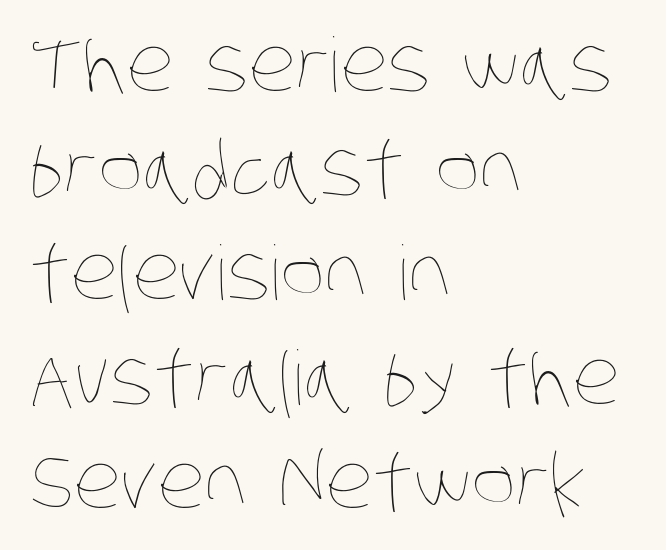
Students, observe: this is what conventionally led text looks like. Is this a fixed-width face? No — the glyphs have proportional, varying widths. Heft: none added — not bold. Short and long lines alike share a common starting point at left.
